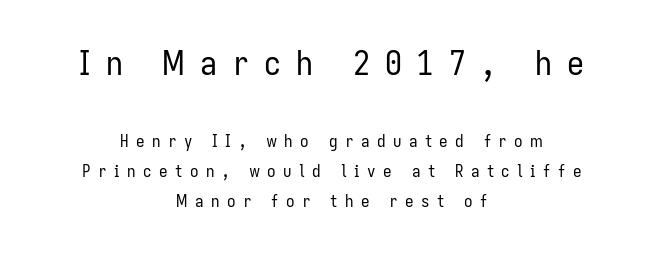
A centered setting, common on invitations and titles, is used for this passage. Each word looks stretched out because of the extra space between its letters. Is this a fixed-width face? No — the glyphs have proportional, varying widths. Regarding serifs, this sample does without them. Posture: upright roman. Think standard paragraph weight, or any step lighter than that.
